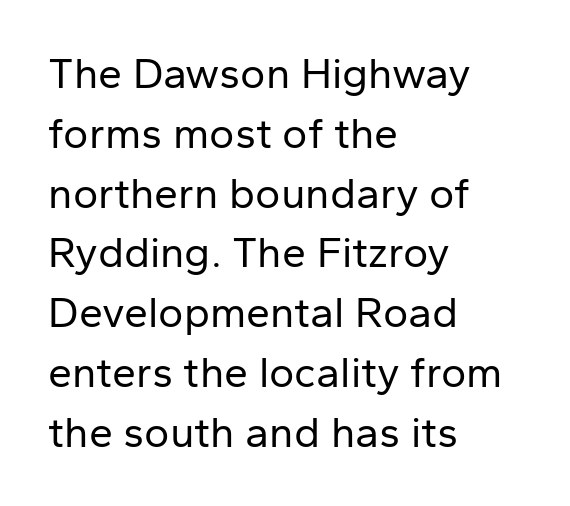
Q: Is the text bold? A: No.
Q: Is the text italic (slanted)? A: No, it is upright.
Q: Is the typeface a serif or a sans-serif typeface? A: Sans-serif.
Q: Is the text underlined? A: No.
Q: How is the paragraph aligned? A: Left-aligned.
Q: Is the spacing between letters normal or unusually wide? A: Normal.
Q: Is the spacing between lines tight, normal or loose? A: Normal.
Q: Width (condensed, normal, or wide)? A: Normal.
Q: Stroke contrast? A: Low.
Q: x-height? A: Medium.
Q: Monospaced? A: No.
